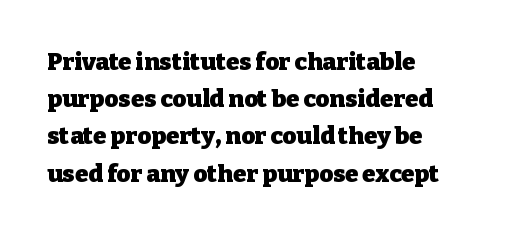
Q: Is the text bold? A: Yes.
Q: Is the text italic (slanted)? A: No, it is upright.
Q: Is the text underlined? A: No.
Q: How is the paragraph aligned? A: Left-aligned.
Q: Is the spacing between letters normal or unusually wide? A: Normal.
Q: Is the spacing between lines tight, normal or loose? A: Normal.
